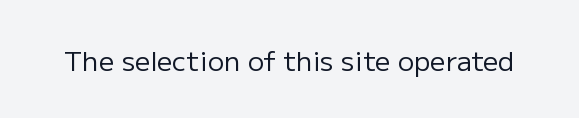
Q: Is the text bold? A: No.
Q: Is the text italic (slanted)? A: No, it is upright.
Q: Is the text underlined? A: No.
Q: Is the spacing between letters normal or unusually wide? A: Normal.
